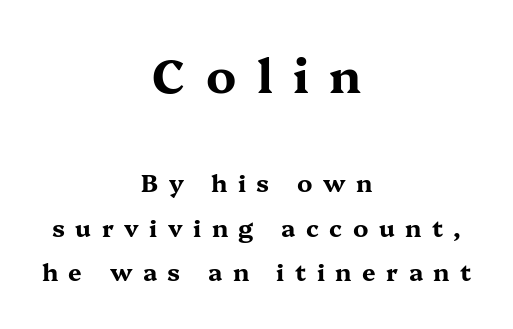
Posture: vertical. The face used here is seriffed, in the tradition of book romans. Do the characters align in a grid? No, the font is proportional. Block one is the big one; block two sits smaller underneath. These words are printed bold, with thick strokes throughout. The passage is arranged like a title page — every line centered.
